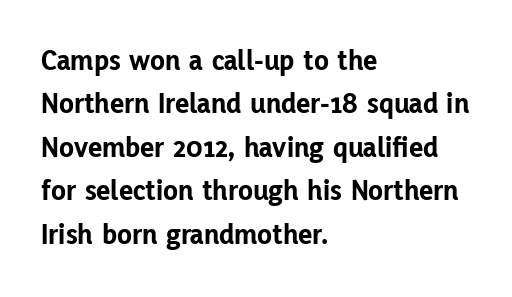
{"serif": "no", "italic": "no", "bold": "yes", "weight": "bold", "width": "normal", "stroke_contrast": "low", "x_height": "medium", "monospaced": "no", "underline": "no", "align": "left", "line_spacing": "normal", "line_spacing_ratio": 1.45, "letter_spacing": "normal", "letter_spacing_em": 0.0, "glyph_px": 30}
